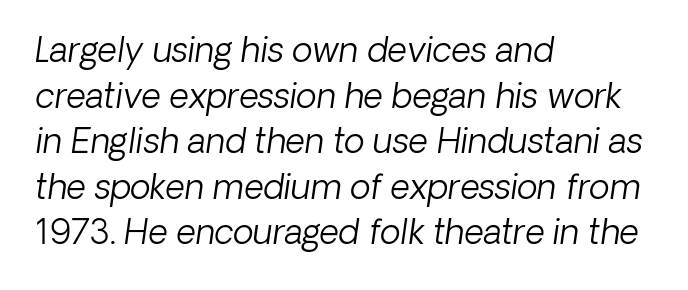
The image shows 34 px light type, italic (leaning right); set left-aligned, normal line spacing (1.34x), normal letter spacing, not underlined; low stroke contrast and a medium x-height.
